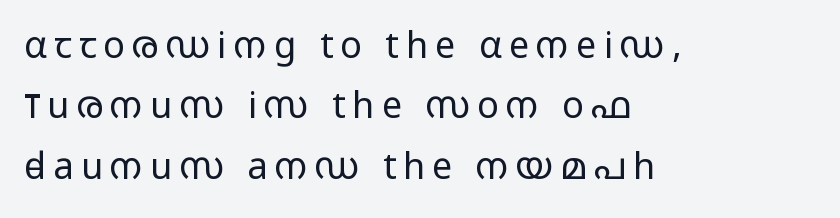
{"serif": "no", "italic": "no", "bold": "no", "weight": "light", "width": "wide", "stroke_contrast": "low", "x_height": "medium", "monospaced": "no", "underline": "no", "align": "left", "line_spacing": "normal", "line_spacing_ratio": 1.68, "letter_spacing": "wide", "letter_spacing_em": 0.2, "glyph_px": 36}
